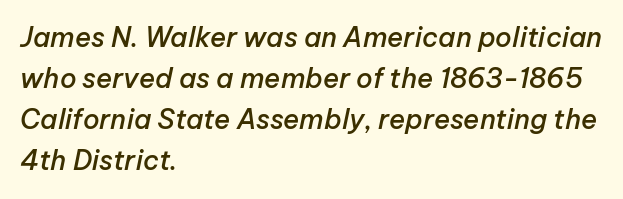
The rendering anchors every line to the left-hand side. Type without underlining. Between one letter and the next there's only the usual sliver of space. The letters are semibold — heavier than regular but short of a full bold. The glyphs look as if they've been sheared to an angle.
